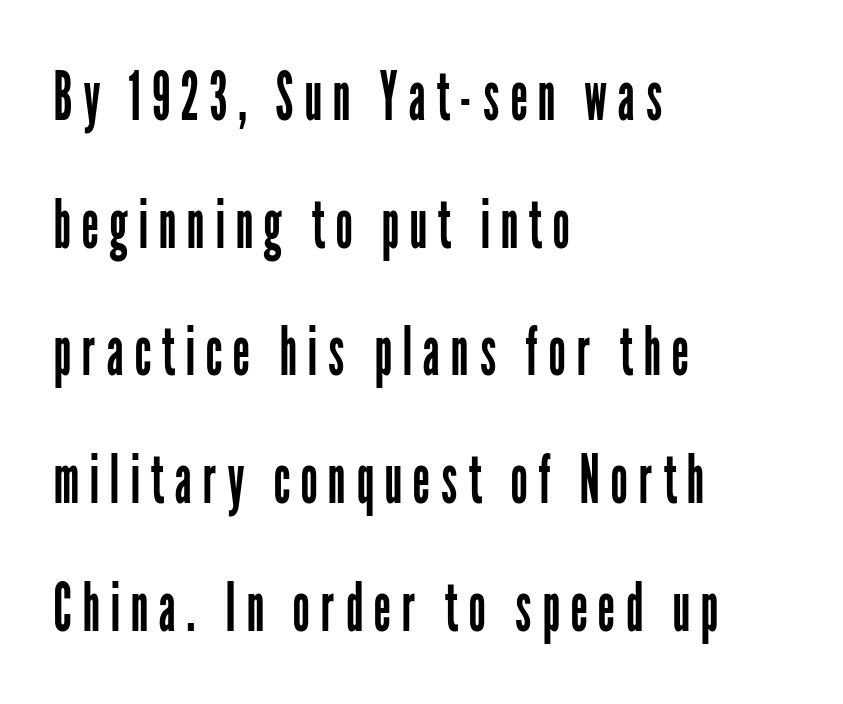
The image shows 69 px regular-weight, condensed sans-serif type, upright; set left-aligned, line spacing 1.85x, not underlined; low stroke contrast and a medium x-height.
